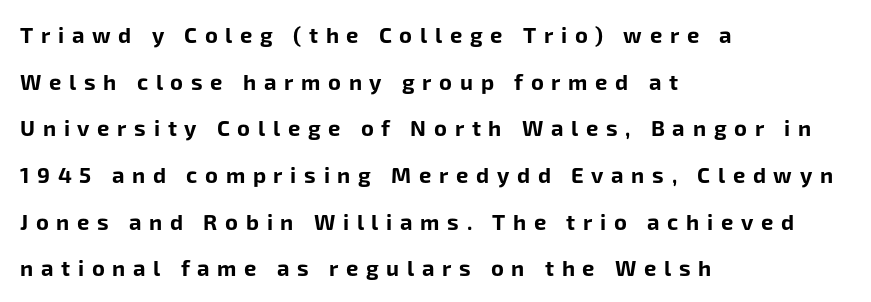
{"italic": "no", "bold": "yes", "underline": "no", "align": "left", "line_spacing": "loose", "line_spacing_ratio": 2.12, "letter_spacing": "wide", "letter_spacing_em": 0.35, "glyph_px": 22}
